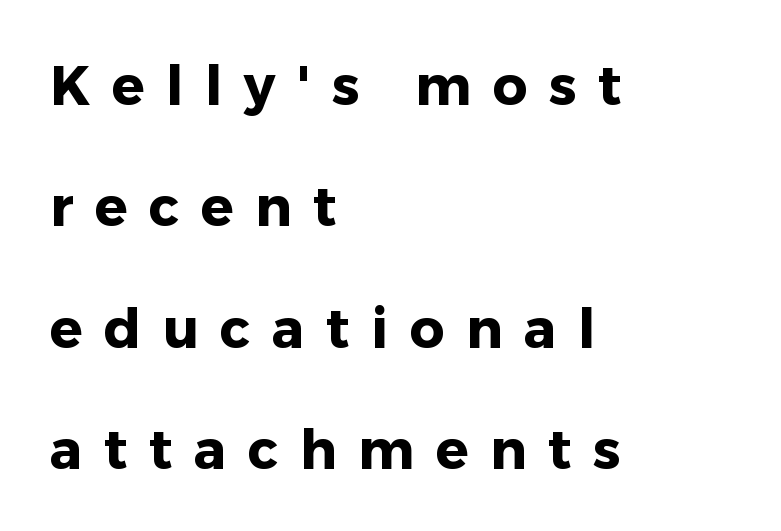
Q: Is the text bold? A: Yes.
Q: Is the text italic (slanted)? A: No, it is upright.
Q: Is the typeface a serif or a sans-serif typeface? A: Sans-serif.
Q: Is the text underlined? A: No.
Q: How is the paragraph aligned? A: Left-aligned.
Q: Is the spacing between letters normal or unusually wide? A: Unusually wide.
Q: Is the spacing between lines tight, normal or loose? A: Loose.
Q: Width (condensed, normal, or wide)? A: Normal.
Q: Stroke contrast? A: Low.
Q: x-height? A: Medium.
Q: Monospaced? A: No.
